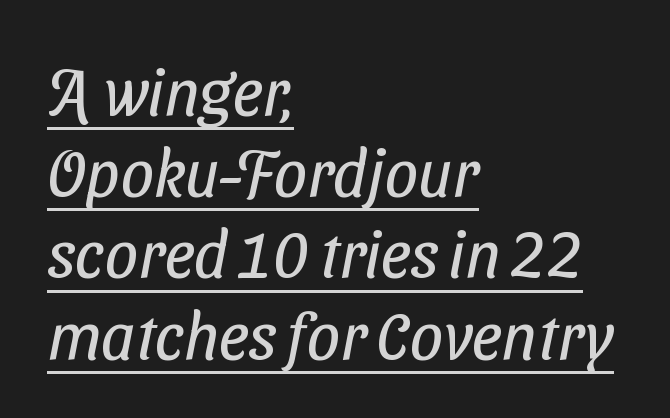
{"serif": "no", "bold": "no", "weight": "regular", "width": "condensed", "stroke_contrast": "low", "x_height": "medium", "monospaced": "no", "underline": "yes", "align": "left", "line_spacing_ratio": 1.23, "letter_spacing": "normal", "letter_spacing_em": 0.0, "glyph_px": 66}
